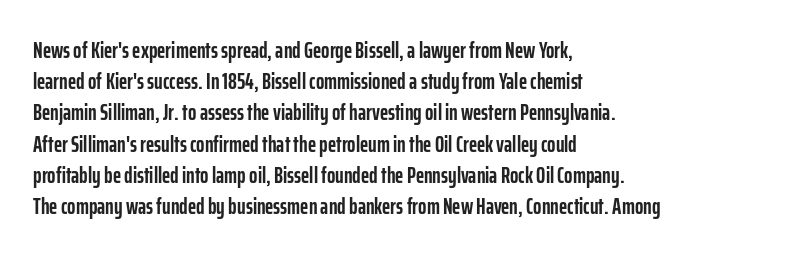
The image shows 22 px bold type, upright; set left-aligned, normal line spacing (1.42x), normal letter spacing, not underlined.
